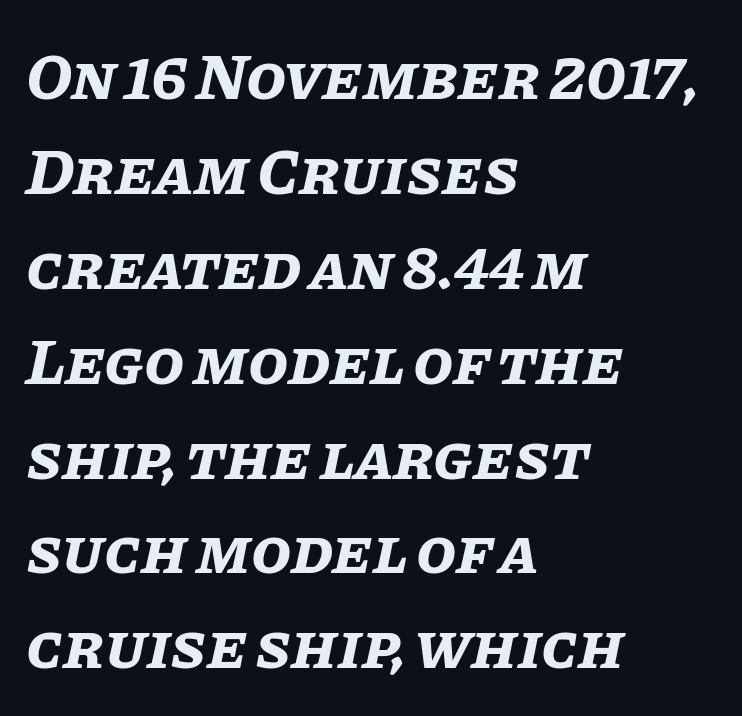
The image shows 65 px bold type, italic (leaning right); set left-aligned, normal line spacing (1.46x), normal letter spacing, not underlined; low stroke contrast and a large x-height.
